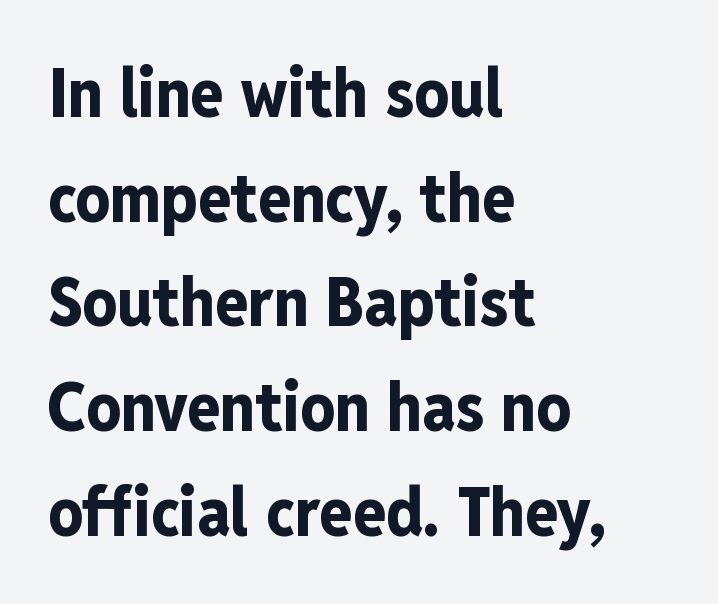
The image shows 68 px bold, condensed sans-serif type, upright; set left-aligned, normal line spacing (1.54x), normal letter spacing, not underlined; low stroke contrast and a medium x-height.
